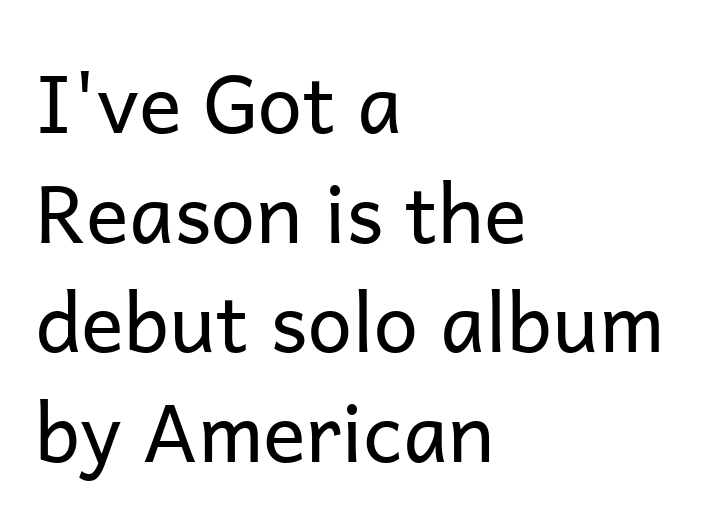
The image shows 80 px regular-weight sans-serif type, upright; set left-aligned, normal line spacing (1.37x), normal letter spacing, not underlined; low stroke contrast and a medium x-height.
